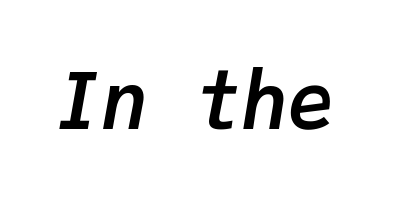
{"italic": "yes", "lean": "right", "slant_degrees": 9, "bold": "yes", "weight": "semibold", "width": "normal", "stroke_contrast": "low", "x_height": "medium", "monospaced": "yes", "underline": "no", "letter_spacing": "normal", "letter_spacing_em": 0.0, "glyph_px": 78}
